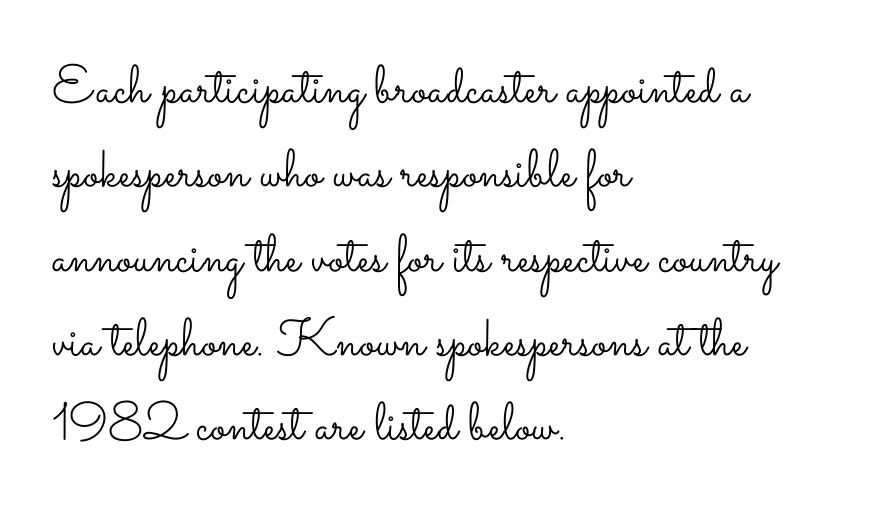
Q: Is the text bold? A: No.
Q: Is the text italic (slanted)? A: Yes.
Q: Is the text underlined? A: No.
Q: How is the paragraph aligned? A: Left-aligned.
Q: Is the spacing between letters normal or unusually wide? A: Normal.
Q: Is the spacing between lines tight, normal or loose? A: Normal.
Q: Width (condensed, normal, or wide)? A: Wide.
Q: Stroke contrast? A: Low.
Q: x-height? A: Small.
Q: Monospaced? A: No.
